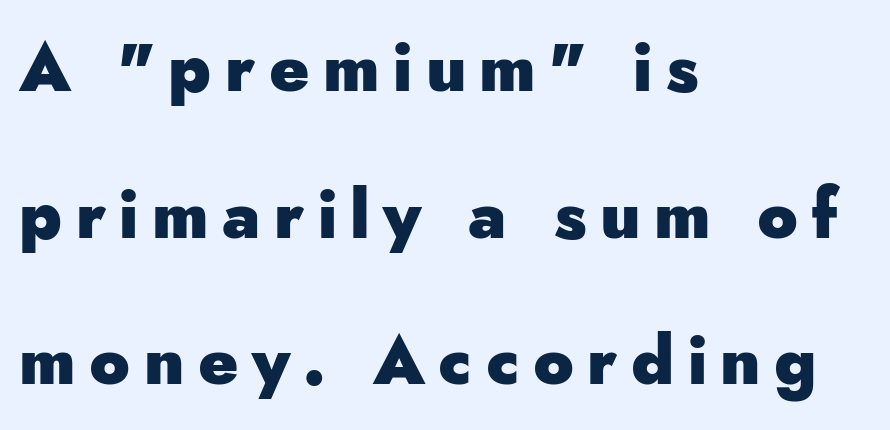
The image shows 67 px heavy sans-serif type, upright; set left-aligned, loose line spacing (2.19x), unusually wide letter spacing (+0.2 em), not underlined; low stroke contrast and a small x-height.
